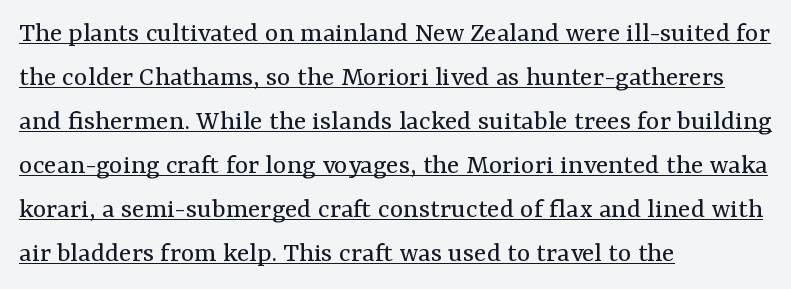
No heavy texture on the line: the type isn't bold. If you measured baseline to baseline, you'd find a middling distance. Honestly, the underline is the first thing you notice here. Characters remain perfectly vertical along every line. Small tapered or slab feet sit at the stroke ends, so this counts as serif.
